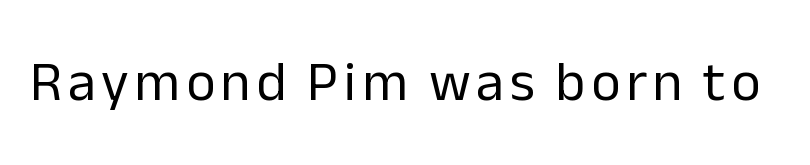
This is not heavy type; no bold has been used. No feet cap the strokes, marking this as sans-serif type. The font's upright variant was chosen for this text. These lines are rendered in a variable-pitch font. Type without underlining.
